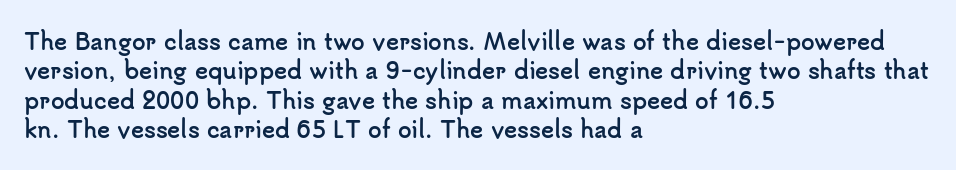
Q: Is the text bold? A: Yes.
Q: Is the text italic (slanted)? A: No, it is upright.
Q: Is the text underlined? A: No.
Q: How is the paragraph aligned? A: Left-aligned.
Q: Is the spacing between letters normal or unusually wide? A: Normal.
Q: Is the spacing between lines tight, normal or loose? A: Normal.
